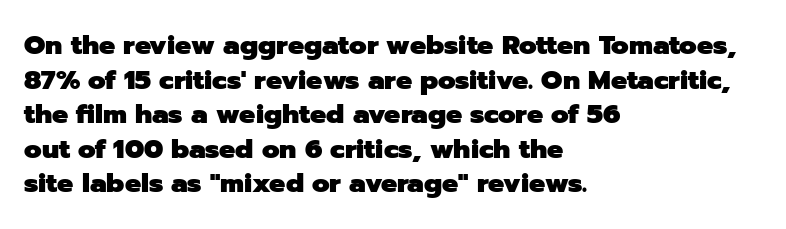
Q: Is the text bold? A: Yes.
Q: Is the text italic (slanted)? A: No, it is upright.
Q: Is the text underlined? A: No.
Q: How is the paragraph aligned? A: Left-aligned.
Q: Is the spacing between letters normal or unusually wide? A: Normal.
Q: Is the spacing between lines tight, normal or loose? A: Normal.
